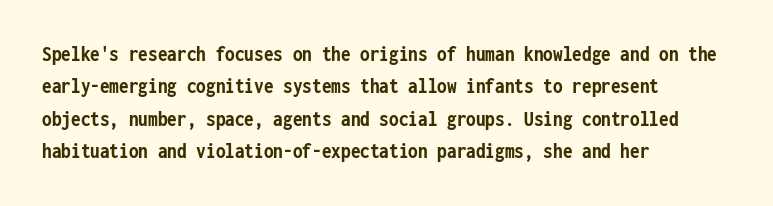
{"italic": "no", "bold": "yes", "underline": "no", "align": "left", "line_spacing": "normal", "line_spacing_ratio": 1.47, "letter_spacing": "normal", "letter_spacing_em": 0.0, "glyph_px": 22}
